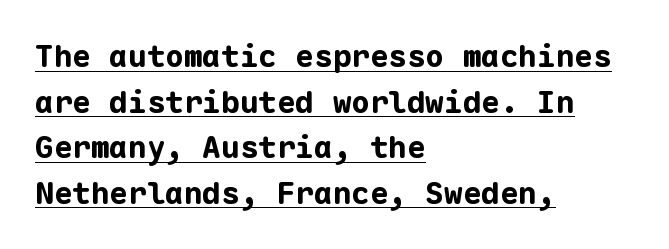
The image shows 31 px bold sans-serif type, upright, monospaced; set left-aligned, normal line spacing (1.47x), normal letter spacing, underlined; low stroke contrast and a medium x-height.
